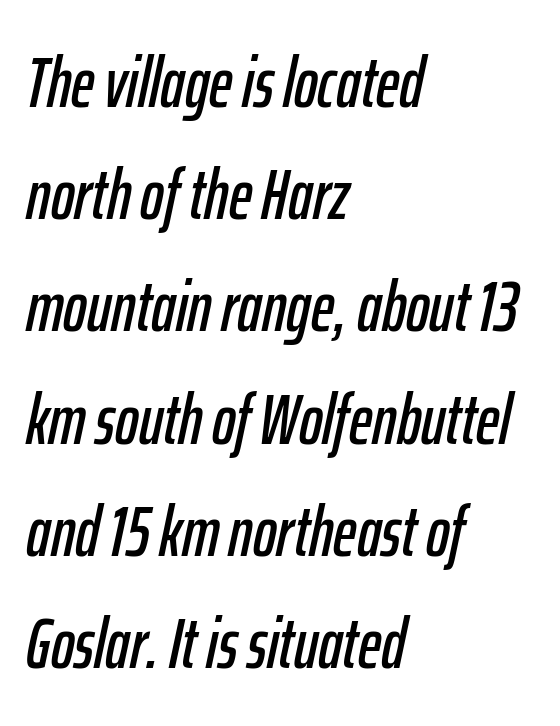
{"italic": "yes", "lean": "right", "slant_degrees": 12, "width": "condensed", "stroke_contrast": "low", "x_height": "medium", "monospaced": "no", "underline": "no", "align": "left", "line_spacing": "normal", "line_spacing_ratio": 1.58, "letter_spacing": "normal", "letter_spacing_em": 0.0, "glyph_px": 71}
